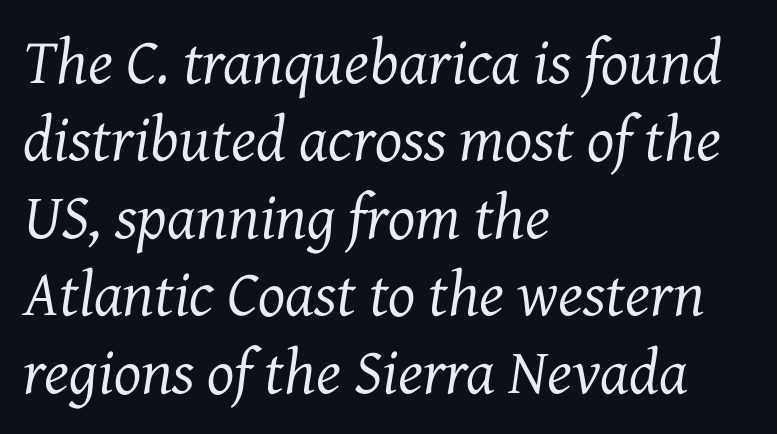
The image shows 64 px regular-weight serif type, italic (leaning right); set left-aligned, line spacing 1.21x, normal letter spacing, not underlined; medium stroke contrast and a medium x-height.
